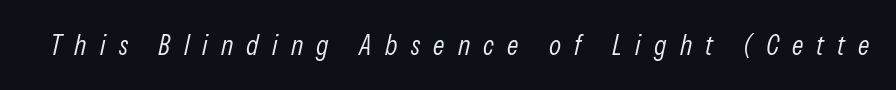
No letter is thick-stroked: the sample isn't bold. Anything drawn beneath the words? Only blank space. Characters follow at a spacing far wider than the type designer built in. You can tell it's italic because the verticals aren't actually vertical. Do the characters align in a grid? No, the font is proportional.
